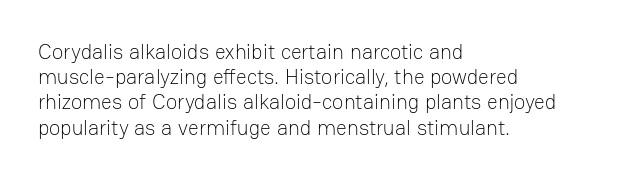
{"italic": "no", "bold": "no", "underline": "no", "align": "left", "line_spacing_ratio": 1.2, "letter_spacing": "normal", "letter_spacing_em": 0.0, "glyph_px": 21}
